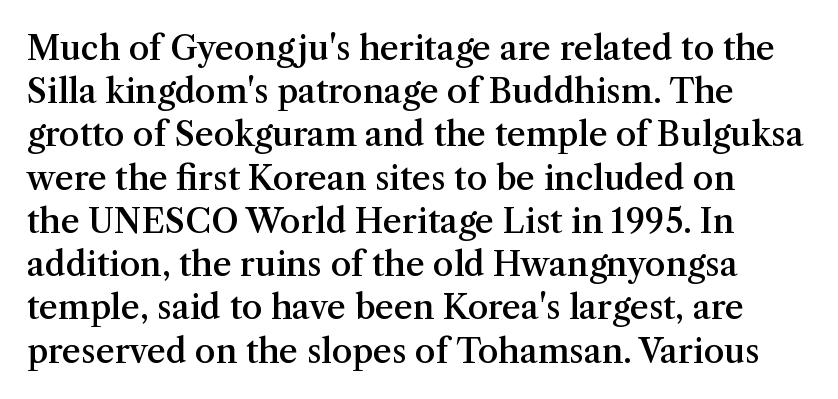
The rendering uses a semibold face; strokes are thickened but not to full bold. Type without underlining. A typesetter would mark this as roman, not italic. A typesetter would call this leading conventional body-copy spacing. Short note: letters normally spaced.
